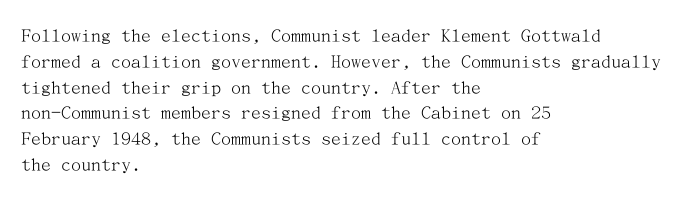
Interline gaps are of average width in this sample. Style check: upright. Tracking here is standard; glyphs follow each other at the usual distance. Stroke mass is kept to a normal reading level or below. Beneath every word, the page is bare. Leftover space on each line is placed entirely after the last word.
